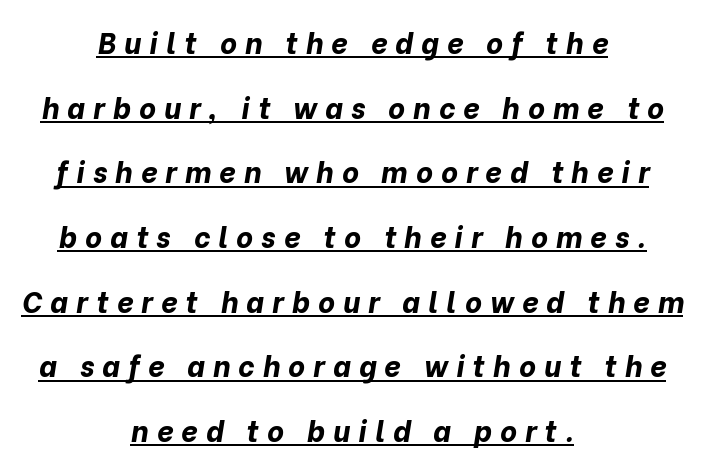
The image shows 29 px bold type, italic (leaning right); set centered, loose line spacing (2.23x), unusually wide letter spacing (+0.28 em), underlined; low stroke contrast and a medium x-height.
